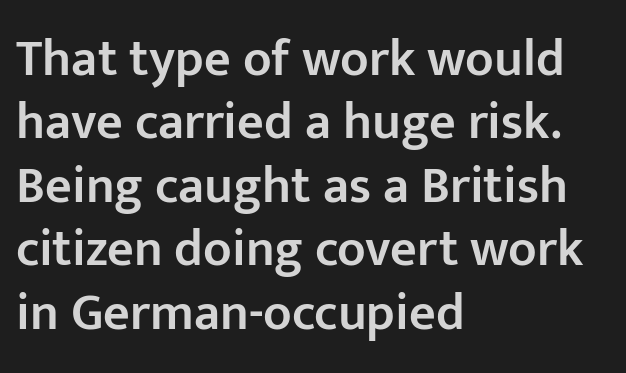
The image shows 52 px semibold sans-serif type, upright; set left-aligned, line spacing 1.22x, normal letter spacing, not underlined; low stroke contrast and a medium x-height.
